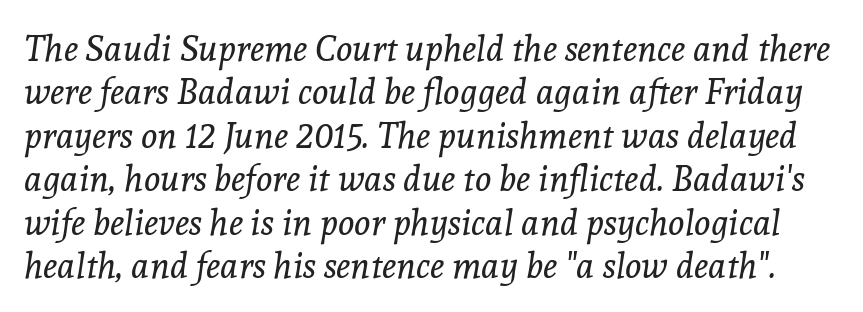
Q: Is the text bold? A: No.
Q: Is the text italic (slanted)? A: Yes, it leans right by about 8 degrees.
Q: Is the typeface a serif or a sans-serif typeface? A: Serif.
Q: Is the text underlined? A: No.
Q: Is the spacing between letters normal or unusually wide? A: Normal.
Q: Width (condensed, normal, or wide)? A: Normal.
Q: x-height? A: Medium.
Q: Monospaced? A: No.
